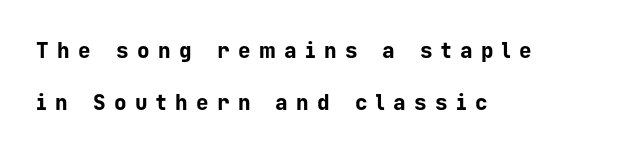
{"italic": "no", "bold": "yes", "underline": "no", "align": "left", "line_spacing": "loose", "line_spacing_ratio": 2.48, "letter_spacing": "wide", "letter_spacing_em": 0.4, "glyph_px": 21}
